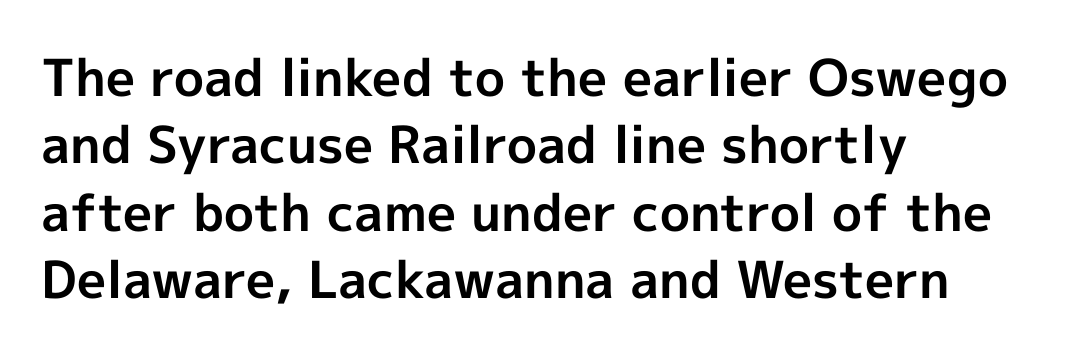
{"serif": "no", "italic": "no", "bold": "yes", "weight": "bold", "width": "normal", "x_height": "medium", "monospaced": "no", "underline": "no", "align": "left", "line_spacing": "normal", "line_spacing_ratio": 1.32, "letter_spacing": "normal", "letter_spacing_em": 0.0, "glyph_px": 51}
